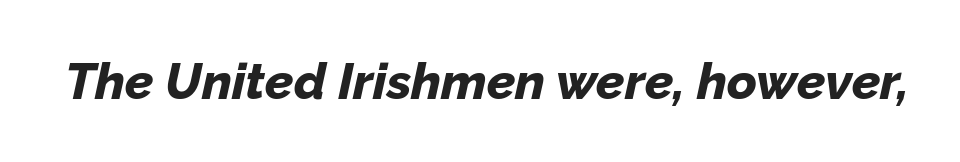
Think of a printed novel: that variable character pitch is what you see here. Designer's note — italics engaged. Quick note: underline off. The rendering keeps characters at their native spacing. Summary of weight: heavy, a full bold.
